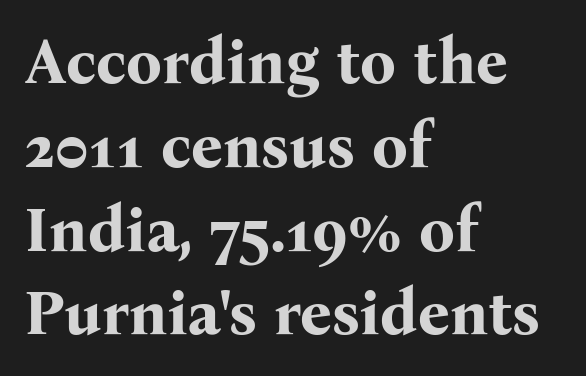
{"serif": "yes", "italic": "no", "bold": "yes", "weight": "bold", "width": "normal", "stroke_contrast": "medium", "x_height": "medium", "monospaced": "no", "underline": "no", "align": "left", "line_spacing": "normal", "line_spacing_ratio": 1.33, "letter_spacing": "normal", "letter_spacing_em": 0.0, "glyph_px": 63}
